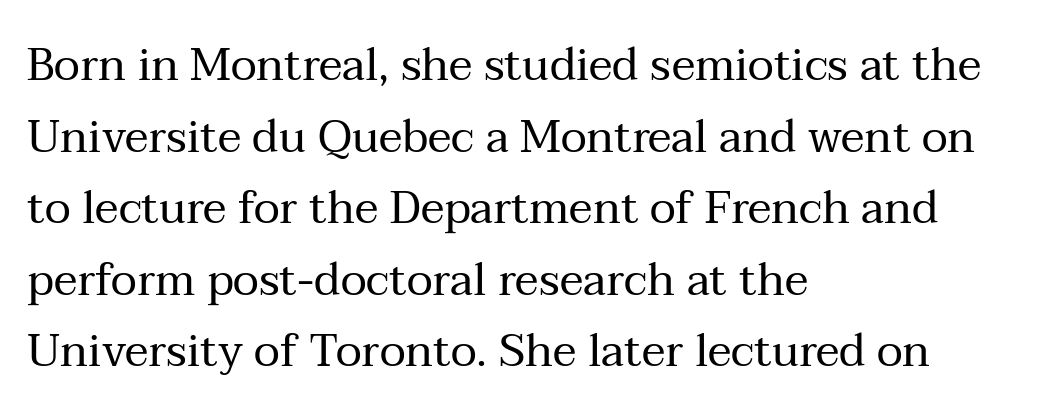
The image shows 45 px regular-weight serif type, upright; set left-aligned, normal line spacing (1.59x), normal letter spacing, not underlined; medium stroke contrast and a medium x-height.
